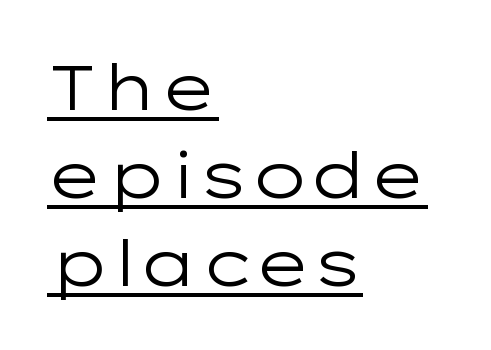
Q: Is the text bold? A: No.
Q: Is the text italic (slanted)? A: No, it is upright.
Q: Is the typeface a serif or a sans-serif typeface? A: Sans-serif.
Q: Is the text underlined? A: Yes.
Q: How is the paragraph aligned? A: Left-aligned.
Q: Is the spacing between letters normal or unusually wide? A: Normal.
Q: Is the spacing between lines tight, normal or loose? A: Normal.
Q: Width (condensed, normal, or wide)? A: Wide.
Q: Stroke contrast? A: Low.
Q: x-height? A: Medium.
Q: Monospaced? A: No.
